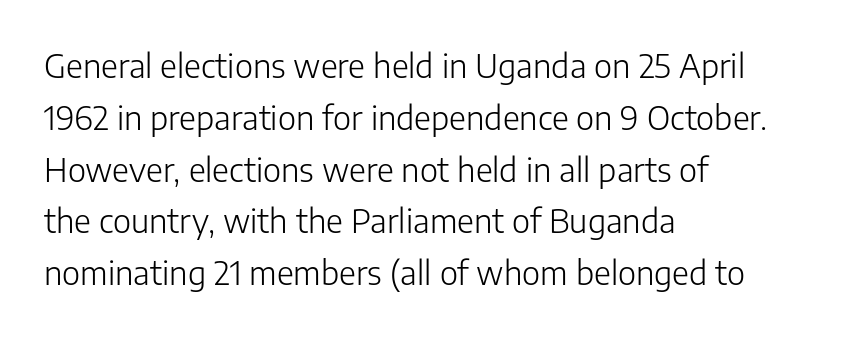
{"serif": "no", "italic": "no", "bold": "no", "weight": "light", "width": "normal", "stroke_contrast": "low", "x_height": "medium", "monospaced": "no", "underline": "no", "align": "left", "line_spacing": "normal", "line_spacing_ratio": 1.57, "letter_spacing": "normal", "letter_spacing_em": 0.0, "glyph_px": 33}
